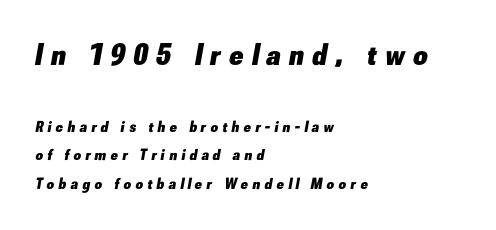
Letter spacing: wide. The letters in the upper block stand taller than those in the block below. Here the designer chose a conventional face with non-uniform glyph widths. Looking at the ascenders, they clearly lean. A clean baseline with only descenders dipping below it.
